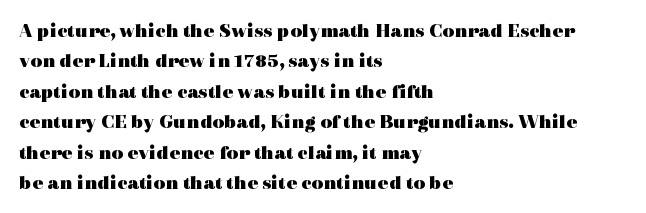
{"italic": "no", "bold": "yes", "underline": "no", "align": "left", "line_spacing": "normal", "line_spacing_ratio": 1.52, "letter_spacing": "normal", "letter_spacing_em": 0.0, "glyph_px": 20}
